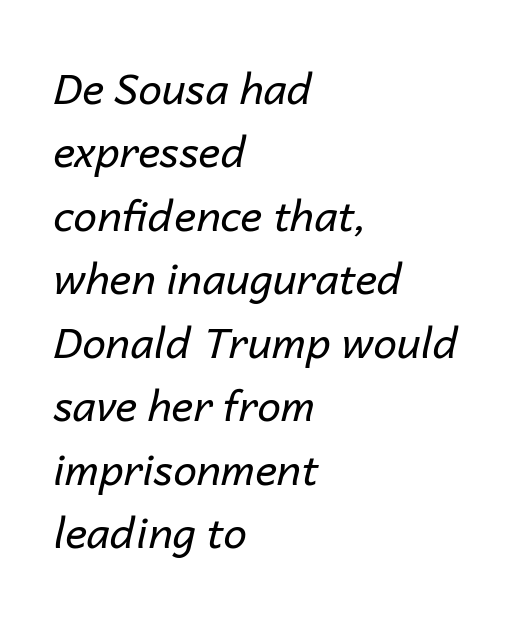
Q: Is the text bold? A: No.
Q: Is the text italic (slanted)? A: Yes, it leans right by about 14 degrees.
Q: Is the text underlined? A: No.
Q: How is the paragraph aligned? A: Left-aligned.
Q: Is the spacing between letters normal or unusually wide? A: Normal.
Q: Is the spacing between lines tight, normal or loose? A: Normal.
Q: Width (condensed, normal, or wide)? A: Normal.
Q: Stroke contrast? A: Low.
Q: x-height? A: Medium.
Q: Monospaced? A: No.
